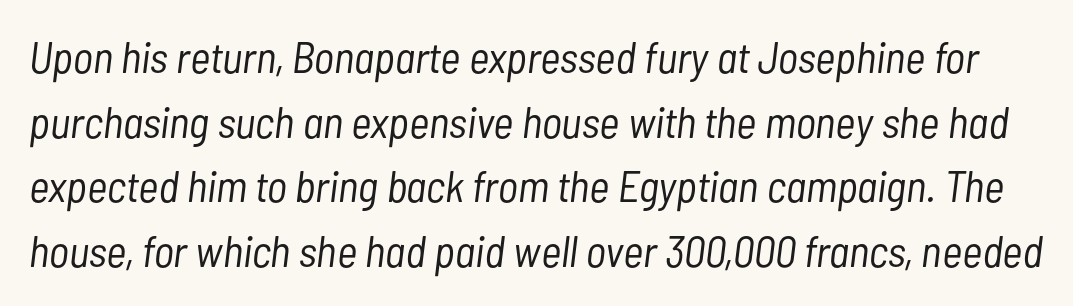
The image shows 44 px light, condensed type, italic (leaning right); set normal line spacing (1.47x), normal letter spacing, not underlined; low stroke contrast and a medium x-height.
